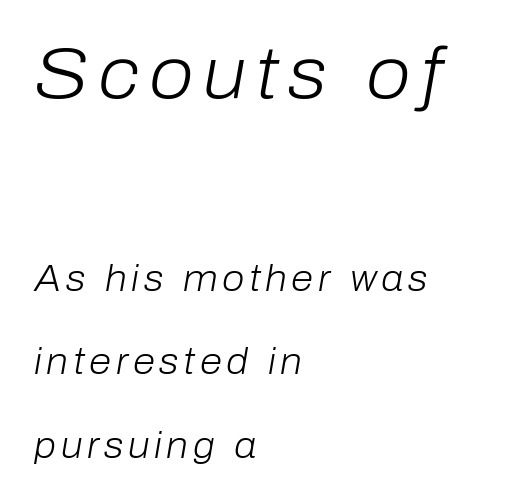
The image shows 72 px light type, italic (leaning right); set left-aligned, loose line spacing (2.32x), not underlined; the first (top) block is 2.0x larger; low stroke contrast and a medium x-height.
